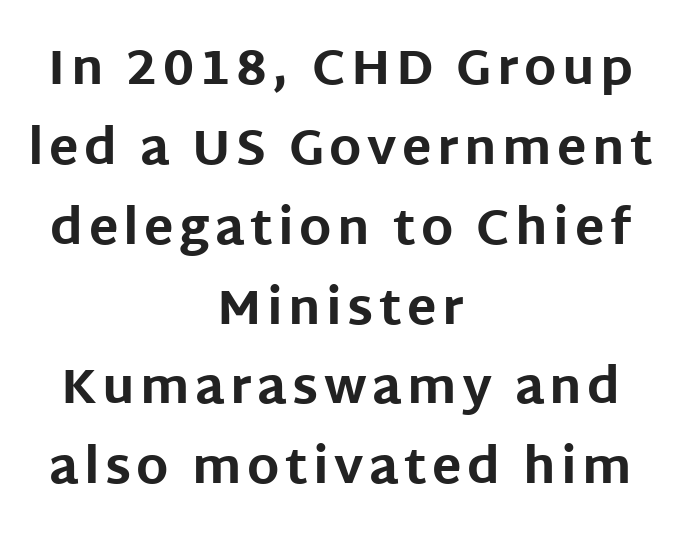
The passage is arranged like a title page — every line centered. Stroke thickness is high; the sample reads as a true bold. The characters display no serif detailing; their extremities are plain. The block of text has a typical density, with ordinary space between rows. Letters rest on an invisible, unmarked baseline.
